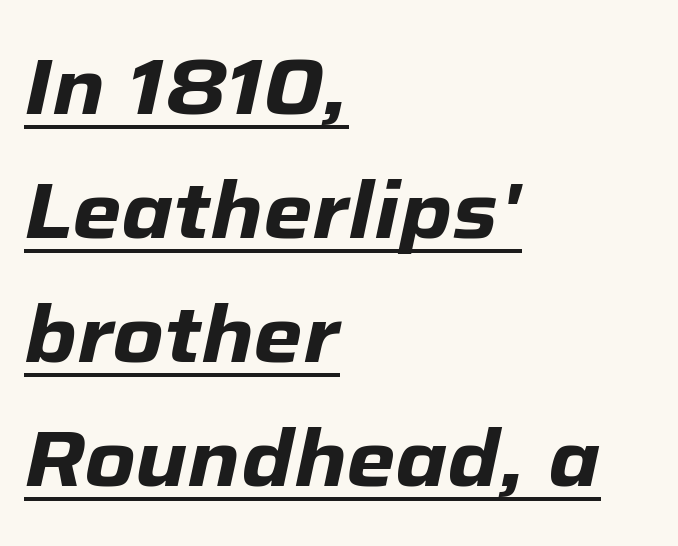
Q: Is the text bold? A: Yes.
Q: Is the text italic (slanted)? A: Yes, it leans right by about 12 degrees.
Q: Is the text underlined? A: Yes.
Q: How is the paragraph aligned? A: Left-aligned.
Q: Is the spacing between letters normal or unusually wide? A: Normal.
Q: Is the spacing between lines tight, normal or loose? A: Normal.
Q: Width (condensed, normal, or wide)? A: Normal.
Q: Stroke contrast? A: Low.
Q: x-height? A: Medium.
Q: Monospaced? A: No.
